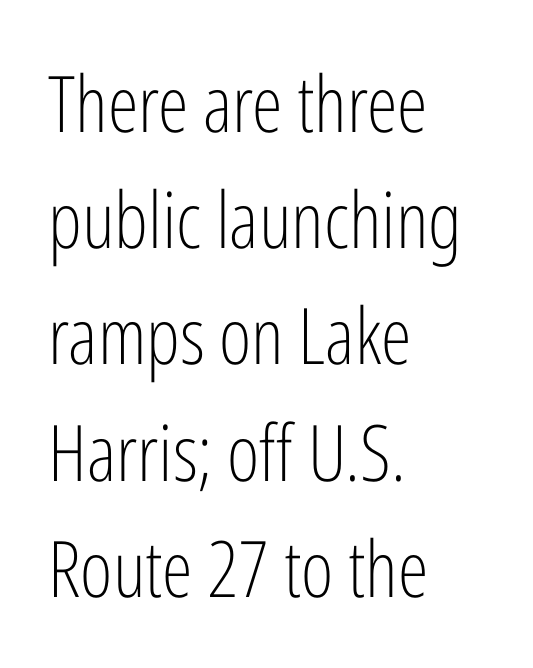
{"serif": "no", "italic": "no", "bold": "no", "weight": "light", "width": "condensed", "stroke_contrast": "low", "x_height": "medium", "monospaced": "no", "underline": "no", "align": "left", "line_spacing": "normal", "line_spacing_ratio": 1.49, "letter_spacing": "normal", "letter_spacing_em": 0.0, "glyph_px": 78}
